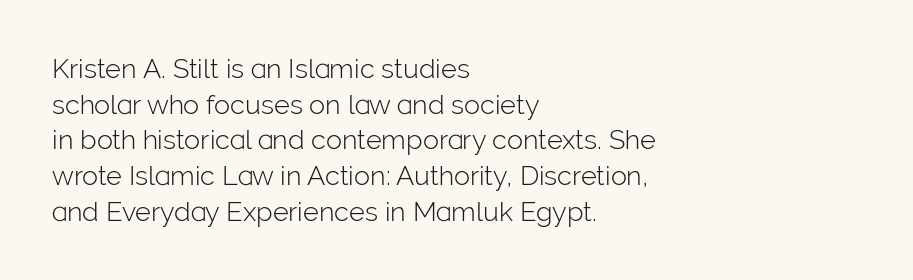
{"italic": "no", "bold": "no", "underline": "no", "align": "left", "line_spacing": "normal", "line_spacing_ratio": 1.32, "letter_spacing": "normal", "letter_spacing_em": 0.0, "glyph_px": 27}
